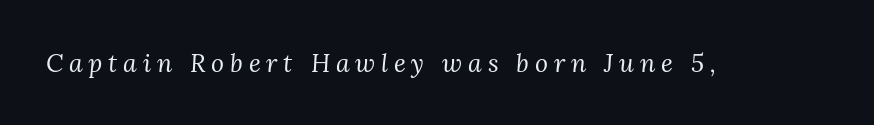
{"italic": "yes", "lean": "right", "slant_degrees": 3, "bold": "no", "underline": "no", "letter_spacing": "wide", "letter_spacing_em": 0.23, "glyph_px": 25}
